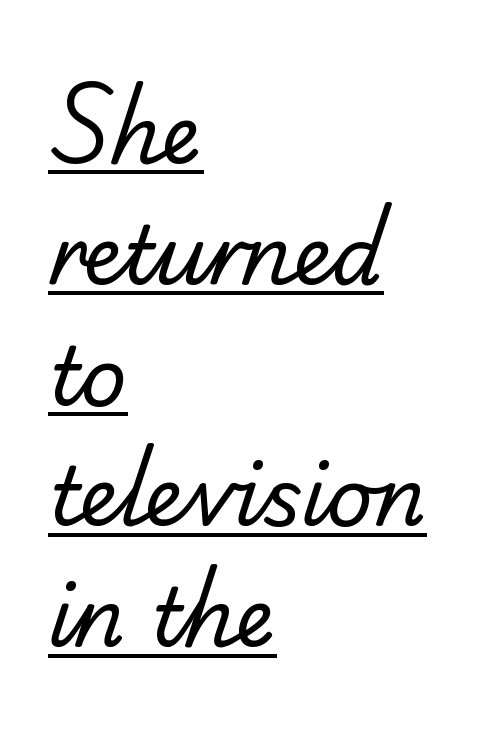
The image shows 80 px regular-weight serif type; set left-aligned, normal line spacing (1.51x), normal letter spacing, underlined; low stroke contrast and a small x-height.
